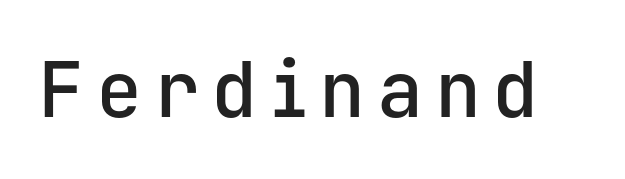
{"serif": "no", "italic": "no", "bold": "semi", "weight": "semibold", "width": "normal", "stroke_contrast": "low", "x_height": "medium", "monospaced": "yes", "underline": "no", "glyph_px": 77}
